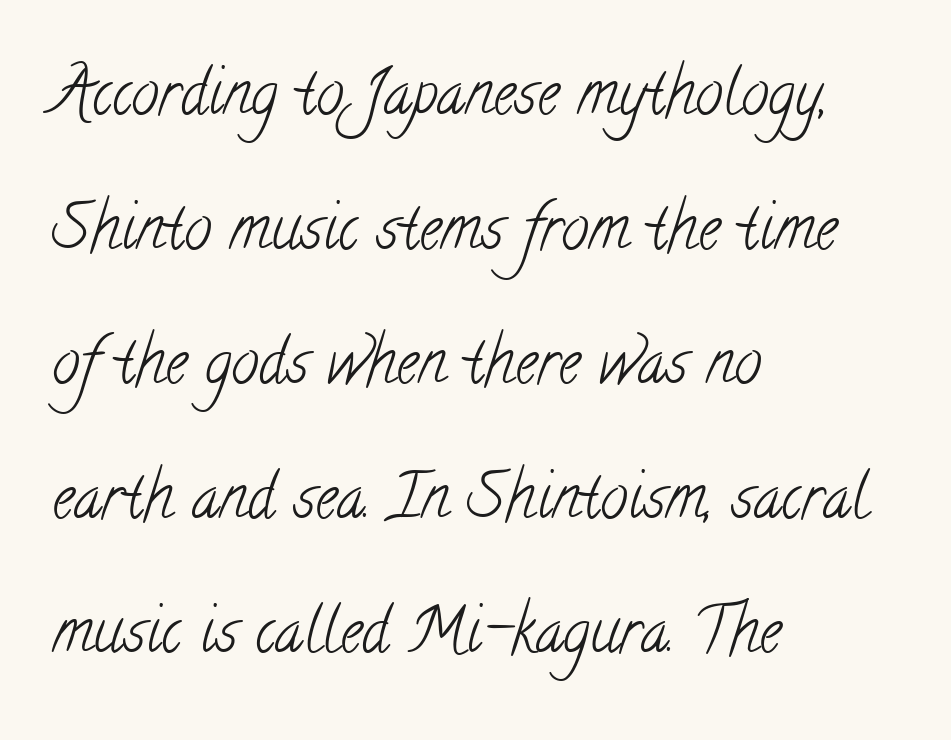
The image shows 62 px light, condensed type; set left-aligned, loose line spacing (2.17x), normal letter spacing, not underlined; low stroke contrast and a small x-height.
